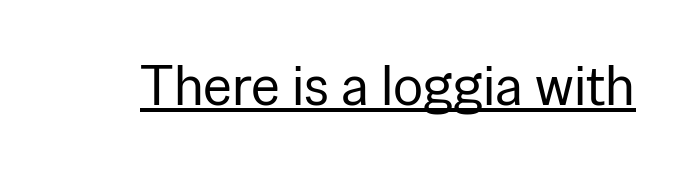
{"serif": "no", "italic": "no", "bold": "no", "weight": "regular", "width": "normal", "stroke_contrast": "low", "x_height": "medium", "monospaced": "no", "underline": "yes", "letter_spacing": "normal", "letter_spacing_em": 0.0, "glyph_px": 56}
